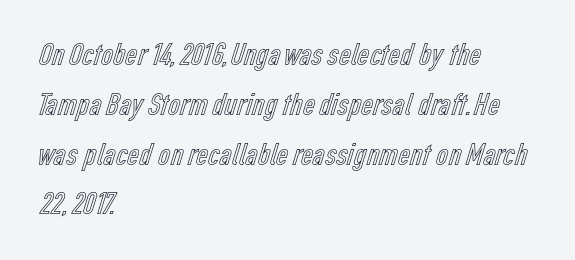
Spacing verdict: proportional, widths tailored to each character. Nothing unusual about the tracking: characters are spaced as the font intends. Horizontal bands of white between lines are of average thickness. Check the space under the baseline: it is left empty. Notice how the passage keeps a crisp vertical edge on the left only.
